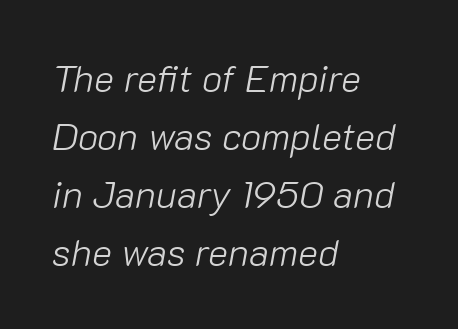
{"italic": "yes", "lean": "right", "slant_degrees": 10, "bold": "no", "weight": "light", "width": "normal", "stroke_contrast": "low", "x_height": "medium", "monospaced": "no", "underline": "no", "align": "left", "line_spacing": "normal", "line_spacing_ratio": 1.53, "letter_spacing": "normal", "letter_spacing_em": 0.0, "glyph_px": 38}
